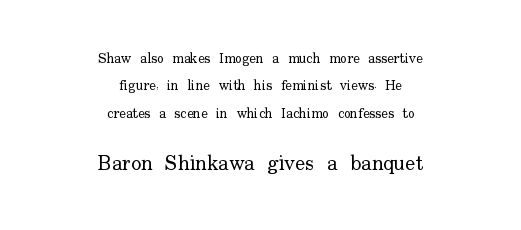
Q: Is the text bold? A: No.
Q: Is the text italic (slanted)? A: No, it is upright.
Q: Is the text underlined? A: No.
Q: How is the paragraph aligned? A: Centered.
Q: Is the spacing between letters normal or unusually wide? A: Normal.
Q: Is the spacing between lines tight, normal or loose? A: Loose.
Q: Which block of text is set in a larger size, the first (top) or the second (bottom)? A: The second (bottom) one.
